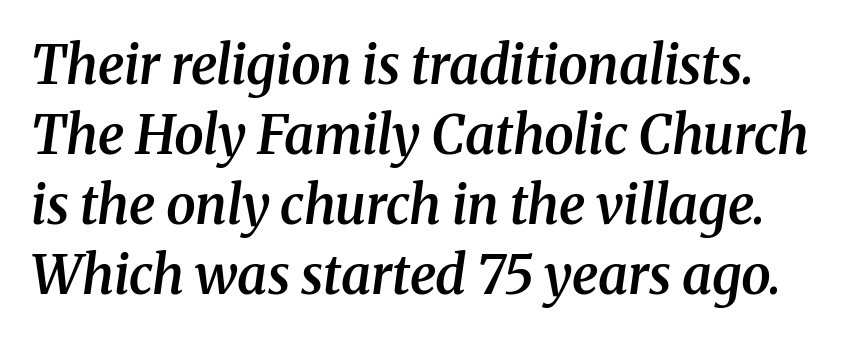
{"serif": "yes", "italic": "yes", "lean": "right", "slant_degrees": 8, "bold": "semi", "weight": "semibold", "width": "normal", "stroke_contrast": "medium", "x_height": "medium", "monospaced": "no", "underline": "no", "line_spacing": "normal", "line_spacing_ratio": 1.32, "letter_spacing": "normal", "letter_spacing_em": 0.0, "glyph_px": 53}
